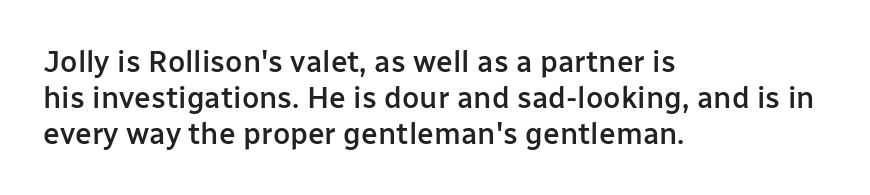
{"serif": "no", "italic": "no", "bold": "semi", "weight": "semibold", "width": "normal", "stroke_contrast": "low", "x_height": "medium", "monospaced": "no", "underline": "no", "align": "left", "line_spacing_ratio": 1.2, "letter_spacing": "normal", "letter_spacing_em": 0.0, "glyph_px": 30}
